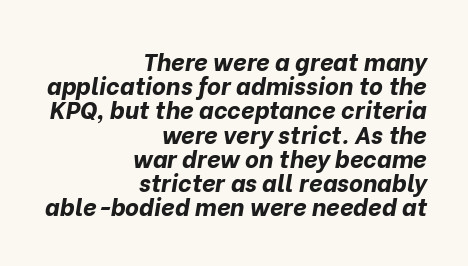
The image shows 24 px bold type, italic (leaning right); set right-aligned, tight line spacing (1.01x), normal letter spacing, not underlined.
